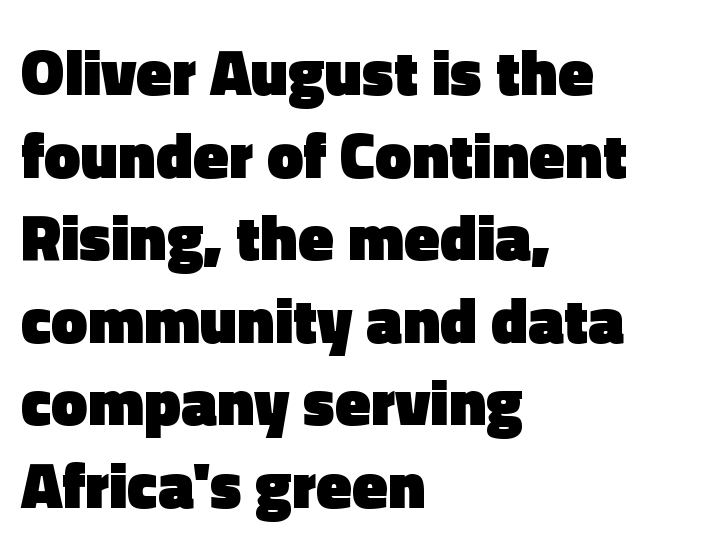
Q: Is the text bold? A: Yes.
Q: Is the text italic (slanted)? A: No, it is upright.
Q: Is the typeface a serif or a sans-serif typeface? A: Sans-serif.
Q: Is the text underlined? A: No.
Q: How is the paragraph aligned? A: Left-aligned.
Q: Is the spacing between letters normal or unusually wide? A: Normal.
Q: Is the spacing between lines tight, normal or loose? A: Normal.
Q: Width (condensed, normal, or wide)? A: Normal.
Q: x-height? A: Medium.
Q: Monospaced? A: No.
